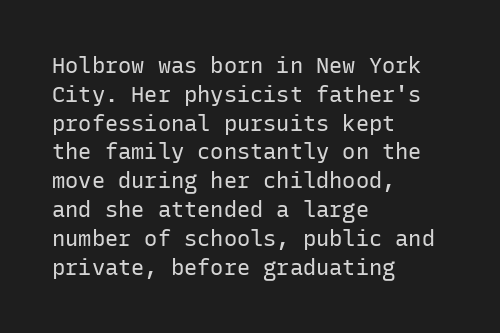
The image shows 22 px text type, upright; set left-aligned, normal line spacing (1.31x), normal letter spacing, not underlined.
